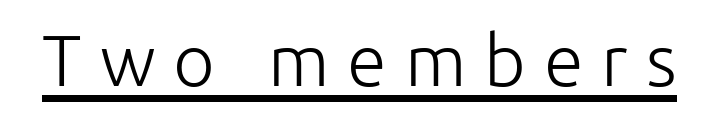
Q: Is the text bold? A: No.
Q: Is the text italic (slanted)? A: No, it is upright.
Q: Is the typeface a serif or a sans-serif typeface? A: Sans-serif.
Q: Is the text underlined? A: Yes.
Q: Is the spacing between letters normal or unusually wide? A: Unusually wide.
Q: Width (condensed, normal, or wide)? A: Normal.
Q: Stroke contrast? A: Low.
Q: x-height? A: Medium.
Q: Monospaced? A: No.
